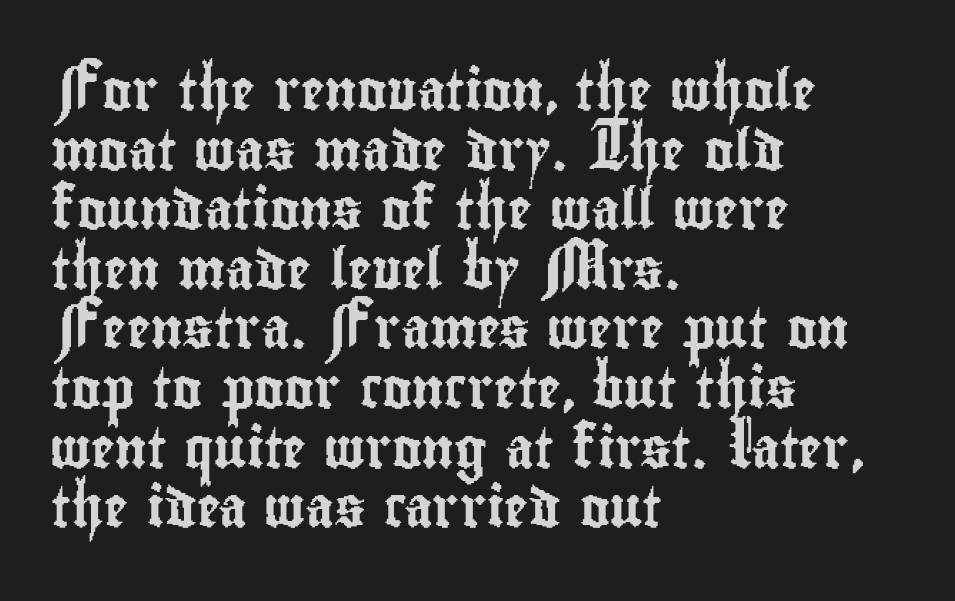
{"serif": "no", "italic": "no", "width": "condensed", "stroke_contrast": "low", "x_height": "small", "monospaced": "no", "underline": "no", "align": "left", "line_spacing": "normal", "line_spacing_ratio": 1.49, "letter_spacing": "normal", "letter_spacing_em": 0.0, "glyph_px": 40}
